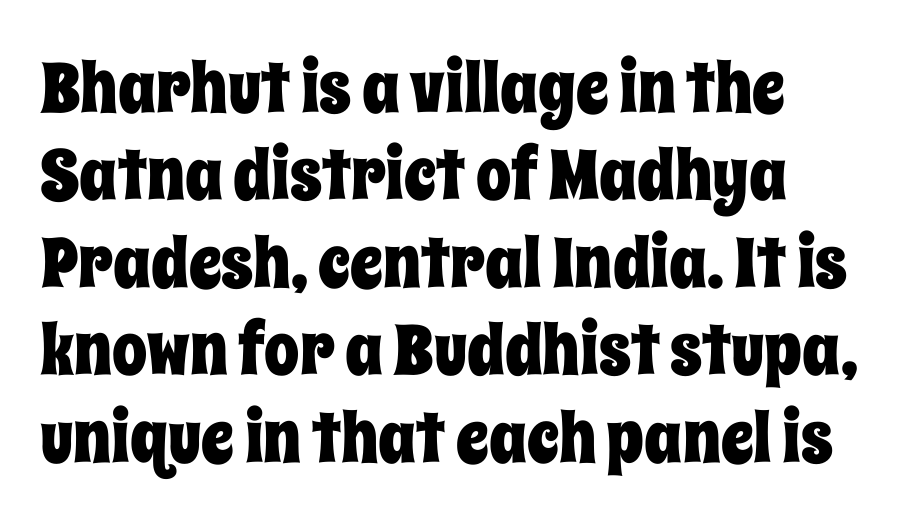
Q: Is the text italic (slanted)? A: No, it is upright.
Q: Is the text underlined? A: No.
Q: Is the spacing between letters normal or unusually wide? A: Normal.
Q: Is the spacing between lines tight, normal or loose? A: Normal.
Q: Width (condensed, normal, or wide)? A: Condensed.
Q: Stroke contrast? A: Low.
Q: x-height? A: Large.
Q: Monospaced? A: No.
